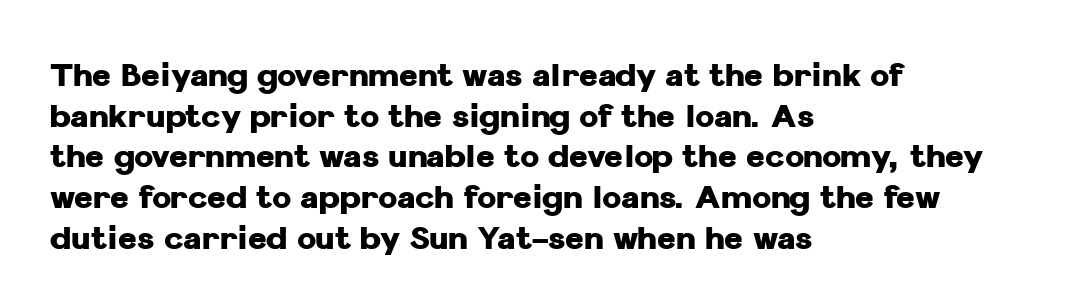
Q: Is the text bold? A: Yes.
Q: Is the text italic (slanted)? A: No, it is upright.
Q: Is the typeface a serif or a sans-serif typeface? A: Sans-serif.
Q: Is the text underlined? A: No.
Q: How is the paragraph aligned? A: Left-aligned.
Q: Is the spacing between letters normal or unusually wide? A: Normal.
Q: Is the spacing between lines tight, normal or loose? A: Normal.
Q: Width (condensed, normal, or wide)? A: Normal.
Q: Stroke contrast? A: Low.
Q: x-height? A: Medium.
Q: Monospaced? A: No.
